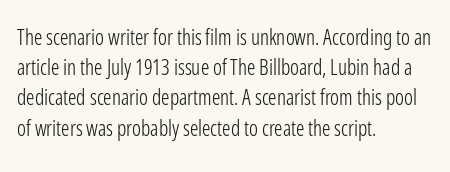
The image shows 21 px text type, upright; set left-aligned, normal line spacing (1.44x), normal letter spacing, not underlined.
